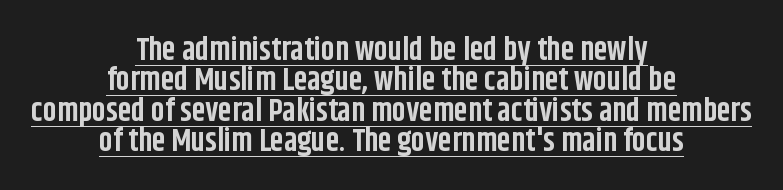
{"serif": "no", "italic": "no", "bold": "yes", "weight": "bold", "width": "condensed", "stroke_contrast": "low", "x_height": "large", "monospaced": "no", "underline": "yes", "align": "center", "line_spacing": "tight", "line_spacing_ratio": 0.98, "letter_spacing": "normal", "letter_spacing_em": 0.0, "glyph_px": 31}
